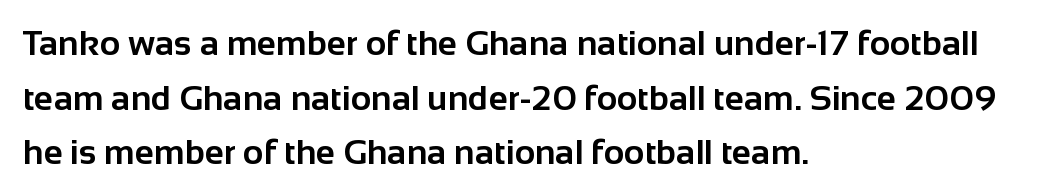
Q: Is the text bold? A: Yes.
Q: Is the text italic (slanted)? A: No, it is upright.
Q: Is the typeface a serif or a sans-serif typeface? A: Sans-serif.
Q: Is the text underlined? A: No.
Q: How is the paragraph aligned? A: Left-aligned.
Q: Is the spacing between letters normal or unusually wide? A: Normal.
Q: Is the spacing between lines tight, normal or loose? A: Normal.
Q: Width (condensed, normal, or wide)? A: Normal.
Q: Stroke contrast? A: Low.
Q: x-height? A: Medium.
Q: Monospaced? A: No.
